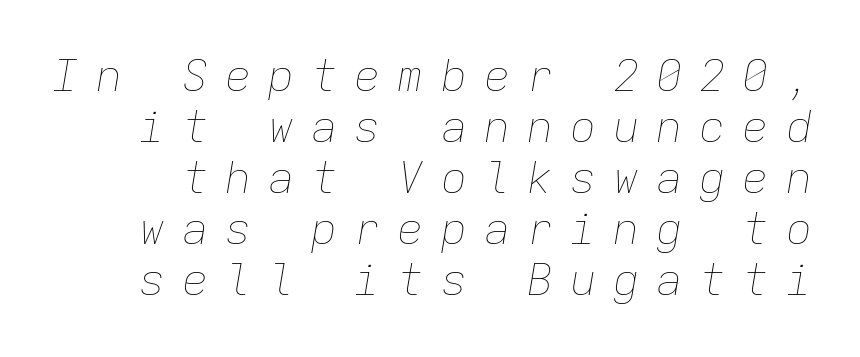
Q: Is the text bold? A: No.
Q: Is the text italic (slanted)? A: Yes, it leans right by about 9 degrees.
Q: Is the text underlined? A: No.
Q: Is the spacing between letters normal or unusually wide? A: Unusually wide.
Q: Width (condensed, normal, or wide)? A: Normal.
Q: Stroke contrast? A: Low.
Q: x-height? A: Medium.
Q: Monospaced? A: Yes.
